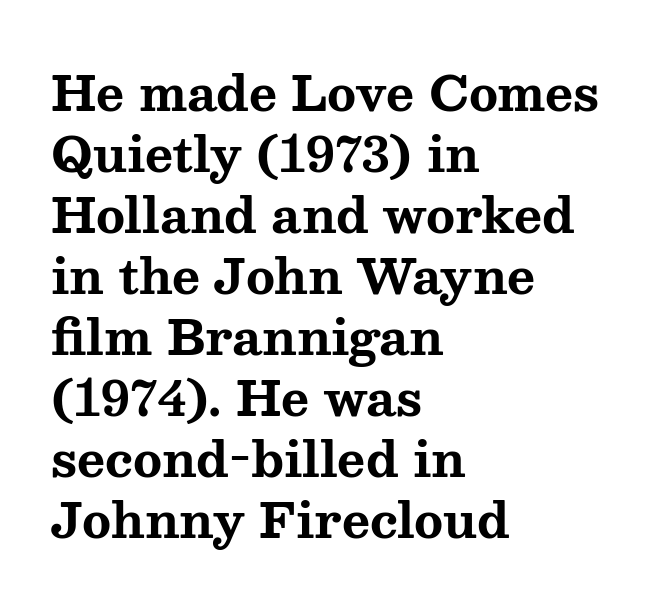
The image shows 48 px bold, wide serif type, upright; set left-aligned, normal line spacing (1.27x), normal letter spacing, not underlined; medium stroke contrast and a medium x-height.
